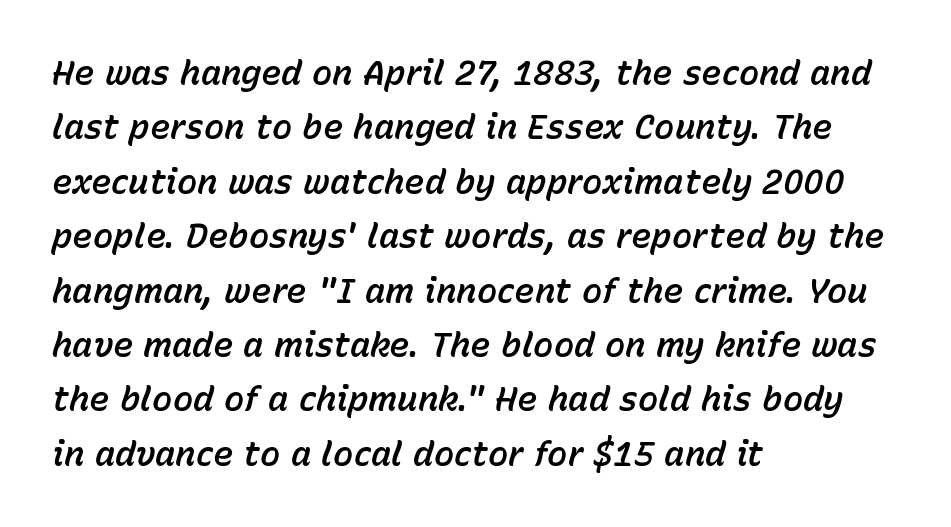
Caption: multi-line text, flush left, ragged right. Students, note that the glyphs here touch the page at normal intervals. Here the designer chose a conventional face with non-uniform glyph widths. Decoration check: the copy has no underline. Compared with ordinary roman type, these characters are visibly tilted.
